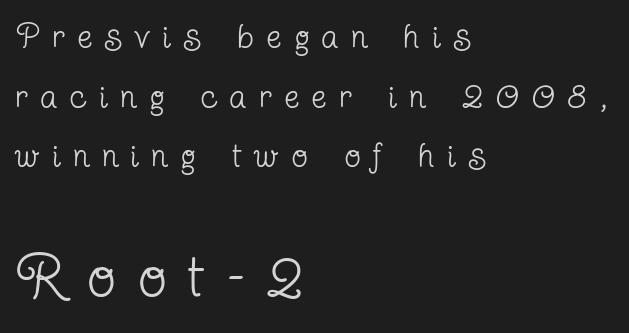
Note the varied advance widths — an 'i' is clearly narrower than an 'm'. To sum up the face: it has serifs. Bold? No — there's no thickening of the strokes. The type is letterspaced generously, with wide tracking. The paragraph shown leans on its left margin. Between these two stacked blocks, the lower one wins on size.
